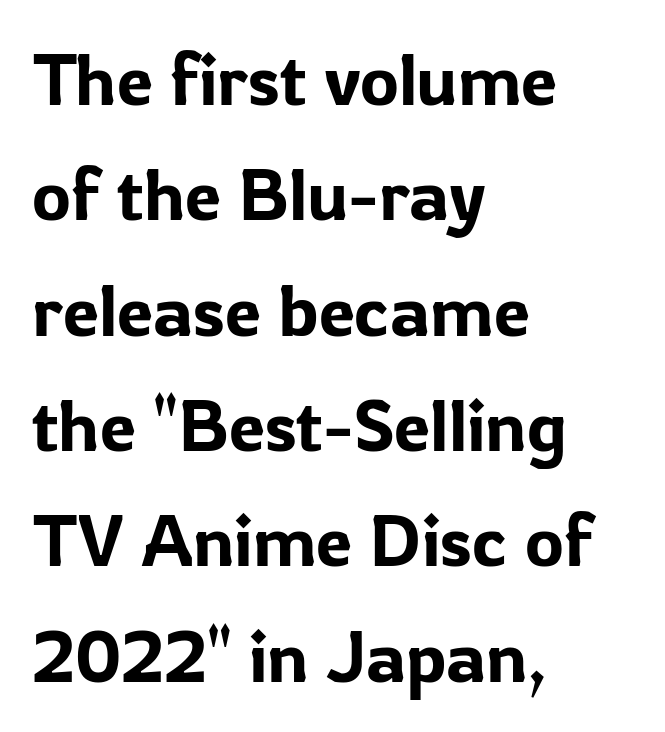
The image shows 73 px sans-serif type, upright; set left-aligned, normal line spacing (1.58x), normal letter spacing, not underlined; low stroke contrast and a medium x-height.
